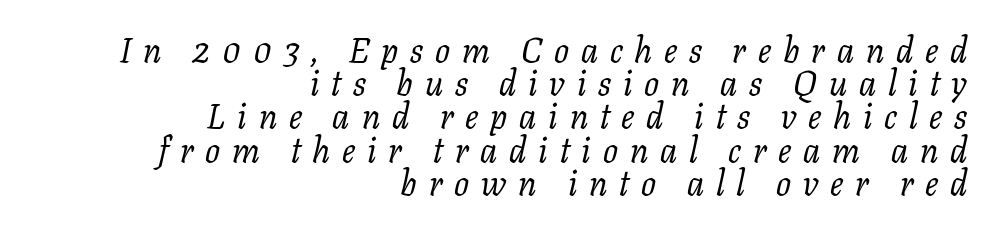
Nothing heavy about these letters — not bold at all. The baseline area is clear. Spacing verdict: proportional, widths tailored to each character. Line endings align vertically; line beginnings do not.
